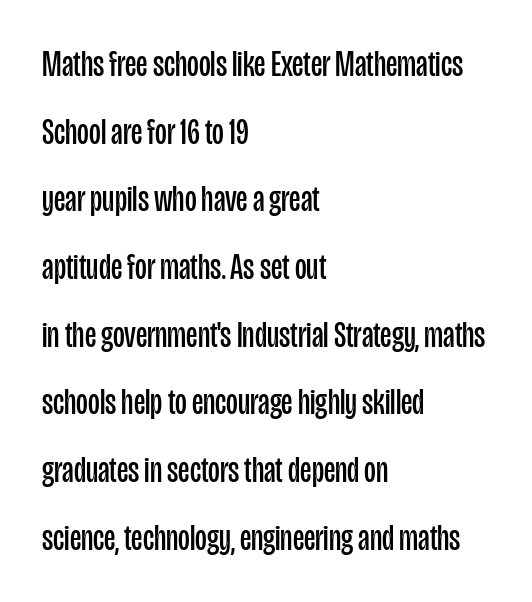
{"serif": "no", "italic": "no", "bold": "no", "weight": "regular", "width": "condensed", "stroke_contrast": "low", "x_height": "large", "monospaced": "no", "underline": "no", "align": "left", "line_spacing_ratio": 1.88, "letter_spacing": "normal", "letter_spacing_em": 0.0, "glyph_px": 36}
